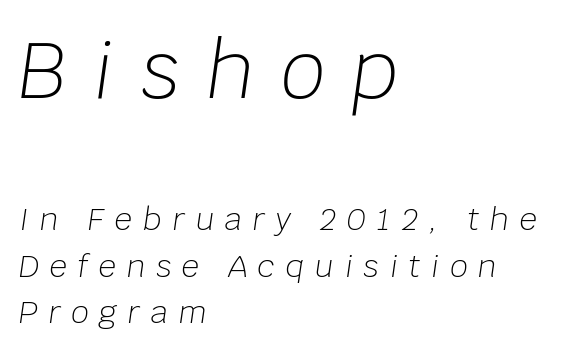
Stroke mass is kept to a normal reading level or below. Look at the tracking — it's clearly loosened, letters drifting apart. The emphasis by scale lands on block number one, above. A bare baseline throughout the passage. Successive baselines arrive at the customary interval.
